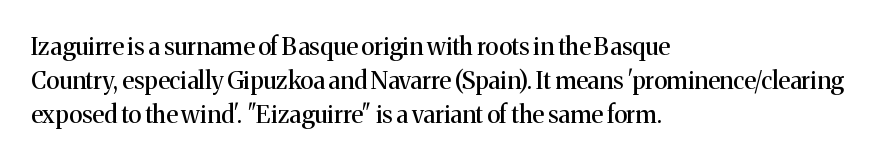
Each word holds together tightly as a unit, with standard inter-letter gaps. Horizontally, the lines are justified to the leading edge only. Check the space under the baseline: it is left empty. Leading matches the norm, producing a regular column.
